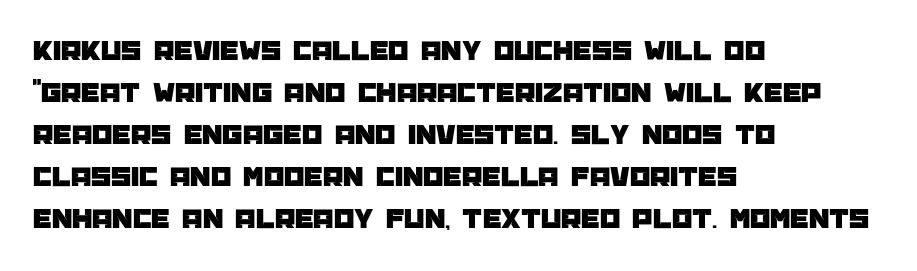
Q: Is the text italic (slanted)? A: No, it is upright.
Q: Is the typeface a serif or a sans-serif typeface? A: Sans-serif.
Q: Is the text underlined? A: No.
Q: How is the paragraph aligned? A: Left-aligned.
Q: Is the spacing between letters normal or unusually wide? A: Normal.
Q: Is the spacing between lines tight, normal or loose? A: Normal.
Q: Width (condensed, normal, or wide)? A: Normal.
Q: Stroke contrast? A: Low.
Q: x-height? A: Large.
Q: Monospaced? A: No.
